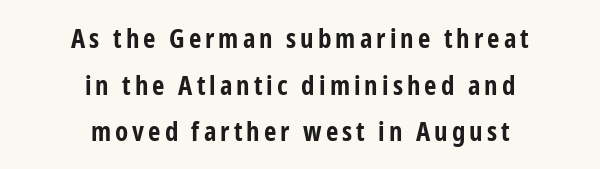
{"italic": "no", "bold": "yes", "underline": "no", "align": "center", "line_spacing_ratio": 1.73, "glyph_px": 27}
